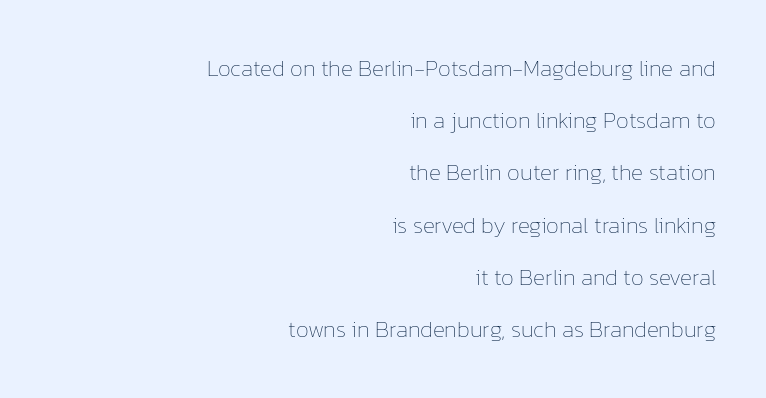
The image shows 23 px text type, upright; set right-aligned, loose line spacing (2.27x), normal letter spacing, not underlined.
